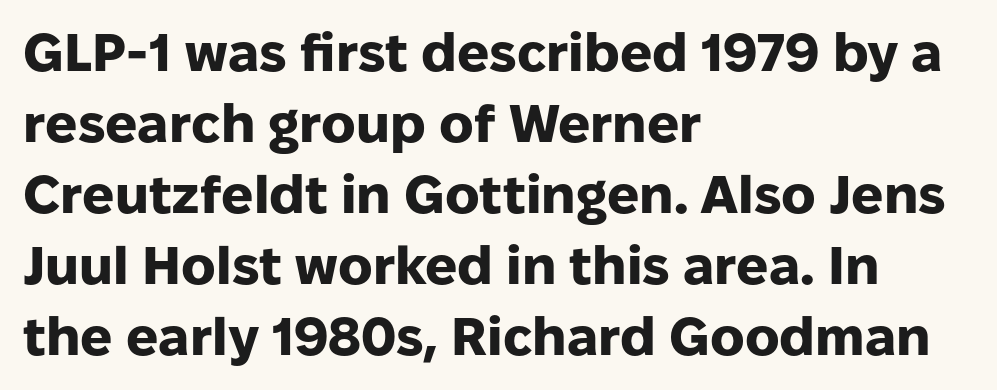
{"serif": "no", "italic": "no", "bold": "yes", "weight": "heavy", "width": "normal", "stroke_contrast": "low", "x_height": "medium", "monospaced": "no", "underline": "no", "align": "left", "line_spacing": "normal", "line_spacing_ratio": 1.34, "letter_spacing": "normal", "letter_spacing_em": 0.0, "glyph_px": 53}
